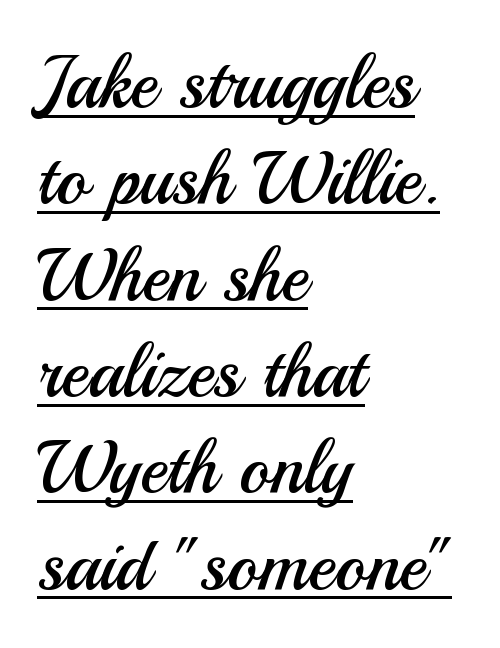
The image shows 73 px regular-weight sans-serif type; set left-aligned, normal line spacing (1.32x), normal letter spacing, underlined; medium stroke contrast and a small x-height.
